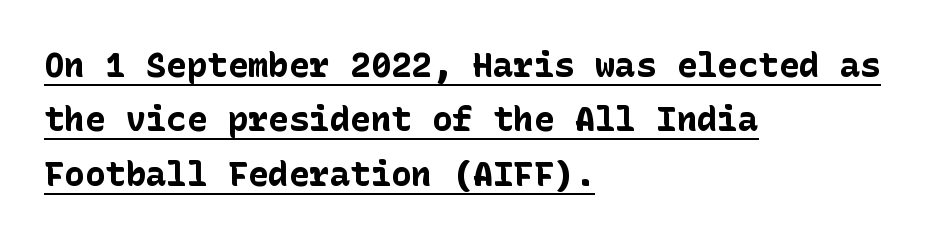
The string is rendered with underlining switched on. Notice how descenders clear the ascenders below comfortably — that's standard leading. Compared with a centered layout, this one pins lines to the left instead. Is the type bold? Yes — the strokes are clearly thick and heavy. Letterform terminals end flat and unadorned throughout the passage.
